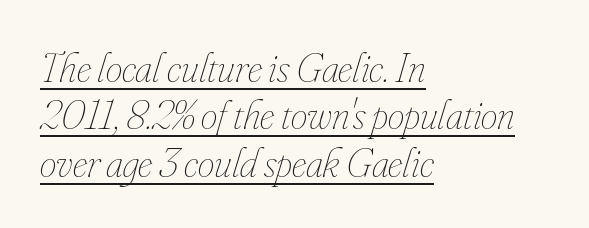
{"italic": "yes", "lean": "right", "slant_degrees": 16, "bold": "no", "weight": "thin", "width": "condensed", "stroke_contrast": "low", "x_height": "small", "monospaced": "no", "underline": "yes", "align": "left", "line_spacing": "tight", "line_spacing_ratio": 1.13, "letter_spacing": "normal", "letter_spacing_em": 0.0, "glyph_px": 42}
